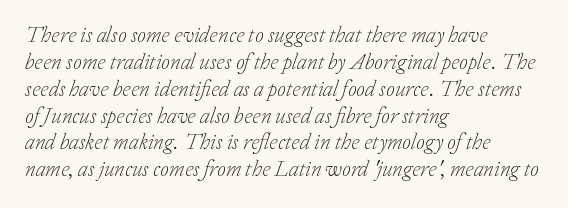
The face looks like a standard text weight, possibly lighter. This sample uses plain, unmodified letter spacing. Underlining? Definitely not there. Designer's note — italics engaged. Typeset ragged right — the left edge is the straight one.
